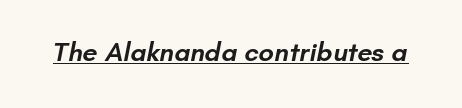
Moderately thickened strokes mark this as semibold type. Honestly, the letter spacing is just normal — you wouldn't notice it. Decoration check: the copy is underlined.
